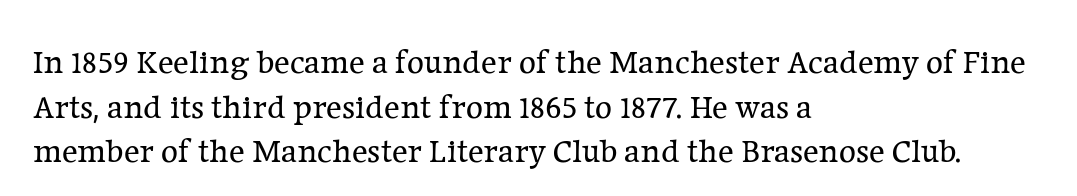
The space beneath each line is pristine and unruled. The letters advance in unequal steps, a hallmark of proportional type. This is the regular roman posture of the typeface. Is this a heavy cut? Hardly; it is regular or lighter. The type is set solid horizontally, with unmodified tracking.
